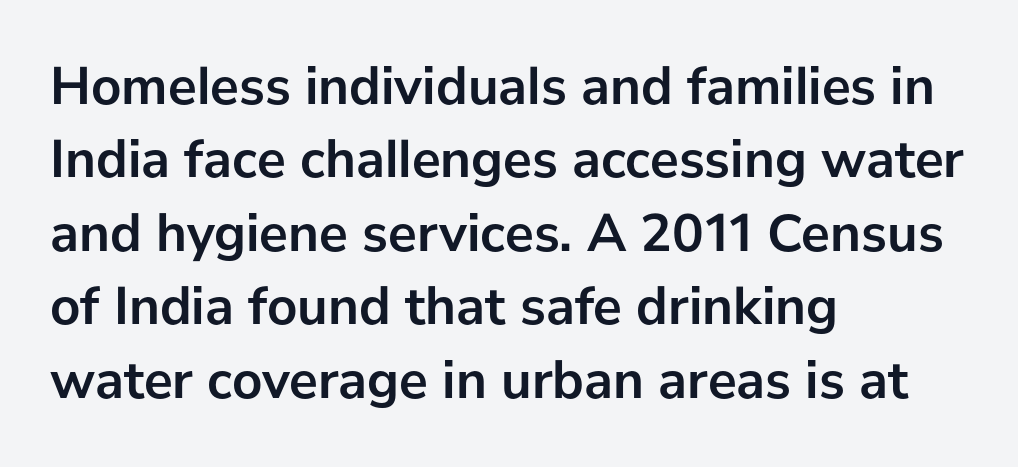
The image shows 54 px semibold sans-serif type, upright; set left-aligned, normal line spacing (1.36x), normal letter spacing, not underlined; low stroke contrast and a medium x-height.
